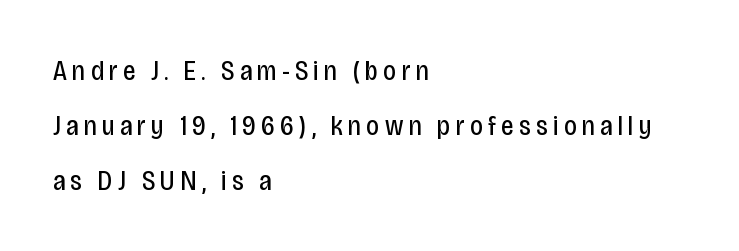
Is this a fixed-width face? No — the glyphs have proportional, varying widths. Every row of glyphs begins at an identical x-position on the left. These lines are composed in type without serifs. Is the stroke heavy? The answer is a plain regular-or-lighter.
